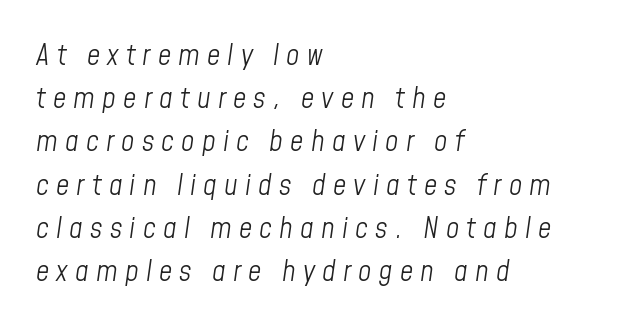
The font sits on the lighter half of the weight spectrum, regular included. Every row of glyphs begins at an identical x-position on the left. The leading is moderate, giving the passage an even texture. The letters are spread apart with noticeably loose tracking. The text carries the slant typical of an italic or oblique font.
